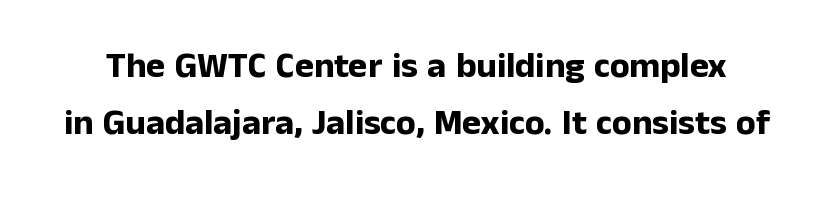
The image shows 36 px bold sans-serif type, upright; set normal line spacing (1.57x), normal letter spacing, not underlined; low stroke contrast and a medium x-height.
